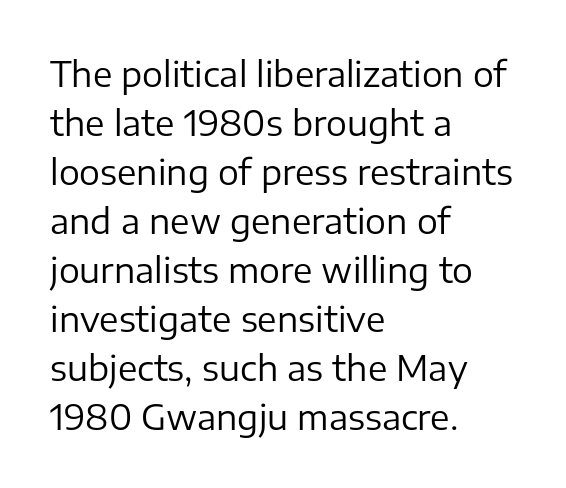
The text was rendered using a sans face with plain stroke endings. Words appear dense and cohesive because spacing is normal. This sample has the flowing, uneven cadence of proportional lettering. Every character sits straight up, as roman type does.
